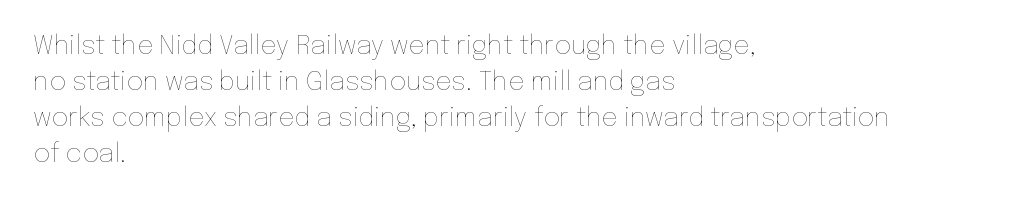
{"italic": "no", "bold": "no", "underline": "no", "align": "left", "line_spacing": "normal", "line_spacing_ratio": 1.39, "letter_spacing": "normal", "letter_spacing_em": 0.0, "glyph_px": 26}
